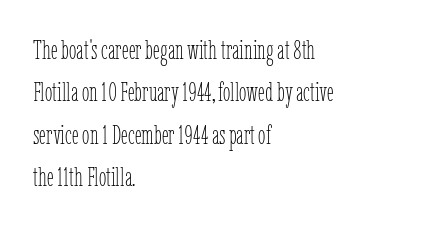
The image shows 27 px text type, upright; set left-aligned, normal line spacing (1.57x), normal letter spacing, not underlined.
